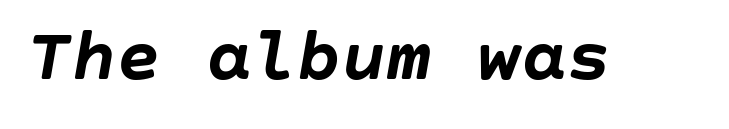
{"italic": "yes", "lean": "right", "slant_degrees": 10, "bold": "yes", "weight": "semibold", "width": "normal", "stroke_contrast": "low", "x_height": "large", "underline": "no", "letter_spacing": "normal", "letter_spacing_em": 0.0, "glyph_px": 75}
